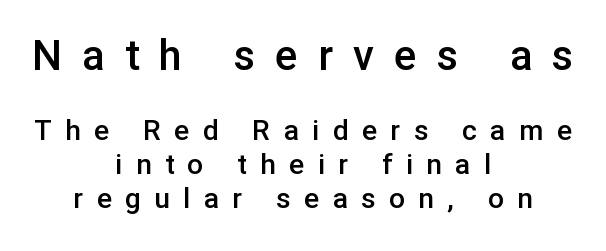
The image shows 42 px semibold sans-serif type, upright; set centered, line spacing 1.22x, unusually wide letter spacing (+0.48 em), not underlined; the first (top) block is 1.5x larger; low stroke contrast and a medium x-height.
